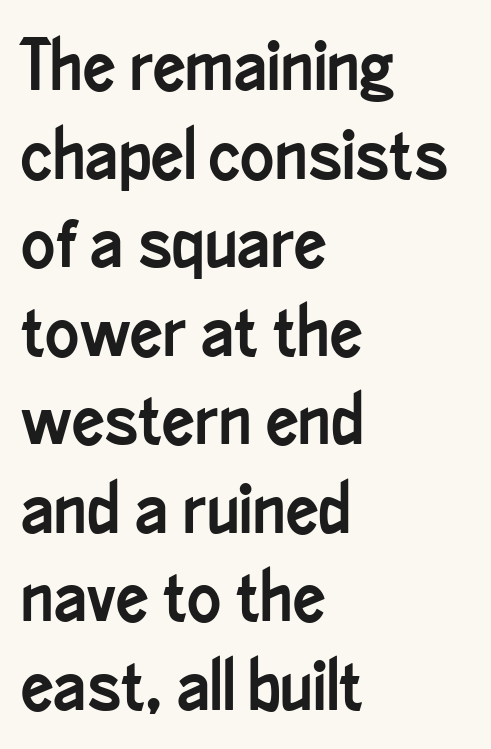
The image shows 72 px condensed sans-serif type, upright; set left-aligned, line spacing 1.23x, normal letter spacing, not underlined; low stroke contrast and a small x-height.
